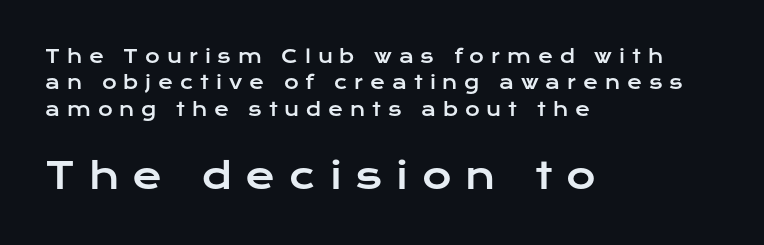
The image shows 36 px wide sans-serif type, upright; set left-aligned, normal line spacing (1.47x), unusually wide letter spacing (+0.38 em), not underlined; the second (bottom) block is 2.0x larger; low stroke contrast and a medium x-height.
